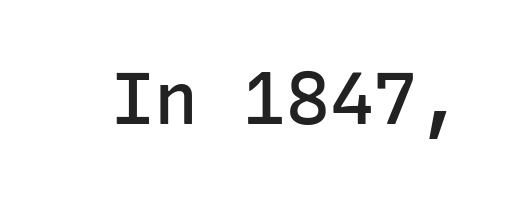
{"serif": "no", "italic": "no", "bold": "semi", "weight": "semibold", "width": "normal", "stroke_contrast": "low", "x_height": "medium", "monospaced": "yes", "underline": "no", "letter_spacing": "normal", "letter_spacing_em": 0.0, "glyph_px": 73}
